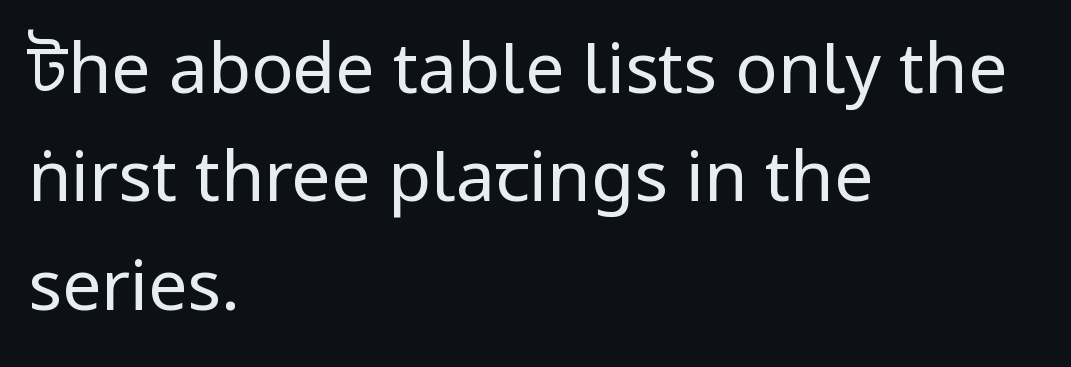
The weight would be labelled regular, book, light, or lighter still. The passage is arranged the way most books set body copy — flush left. One glance says typical: line gaps are just what's usual. The passage shown is not underscored anywhere.
